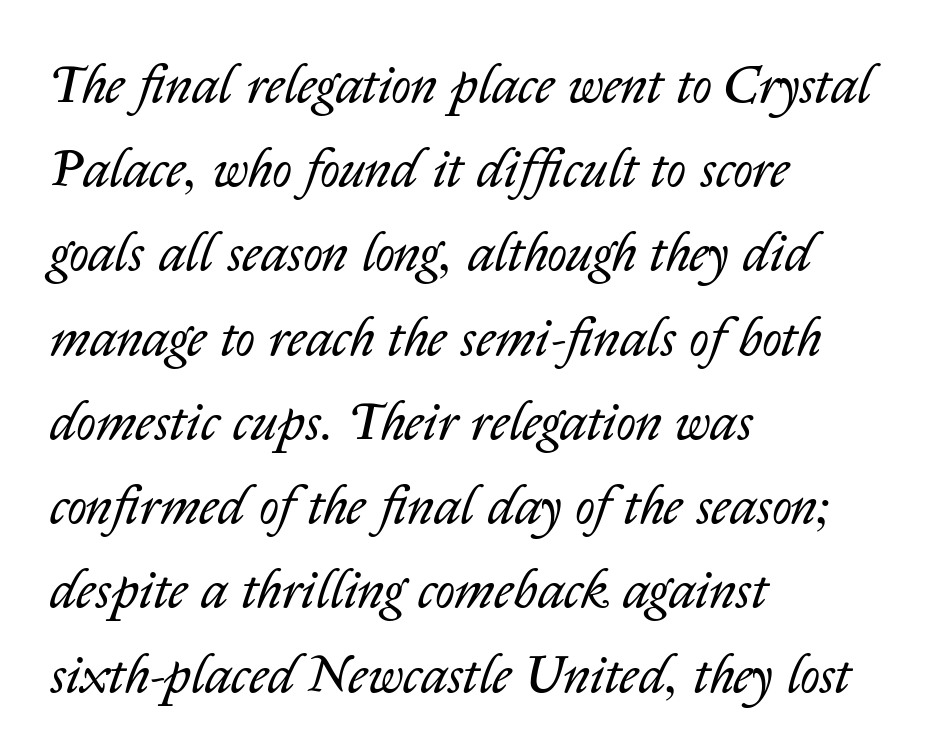
{"italic": "yes", "lean": "right", "slant_degrees": 14, "bold": "no", "weight": "regular", "width": "normal", "stroke_contrast": "low", "x_height": "medium", "monospaced": "no", "underline": "no", "align": "left", "line_spacing": "normal", "line_spacing_ratio": 1.56, "letter_spacing": "normal", "letter_spacing_em": 0.0, "glyph_px": 54}
